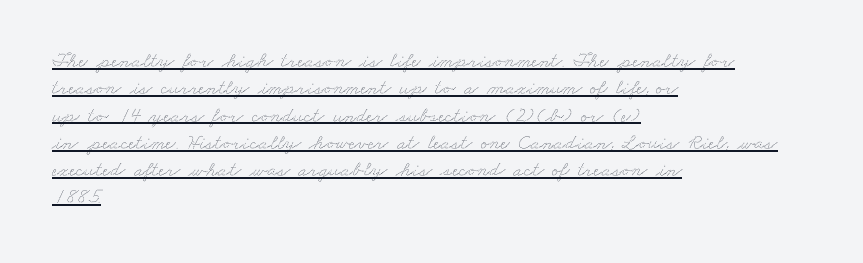
The glyphs are accompanied by a horizontal stroke just below them. Regular leading. In CSS terms this would be text-align: left. A typesetter would call this zero additional tracking.
